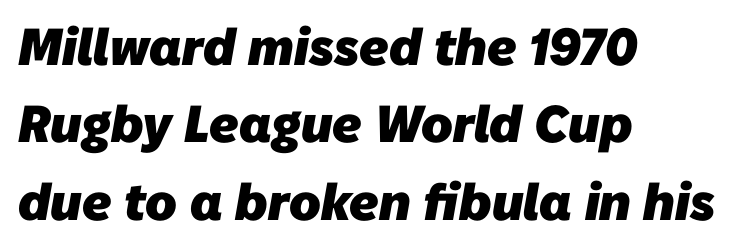
Underlining? Definitely not there. Heavy-handed strokes throughout: this text is bold. This rendering uses left alignment, leaving the right contour irregular. Type style note: lacks serifs. The rendering uses a moderate line-height, typical for paragraphs.
